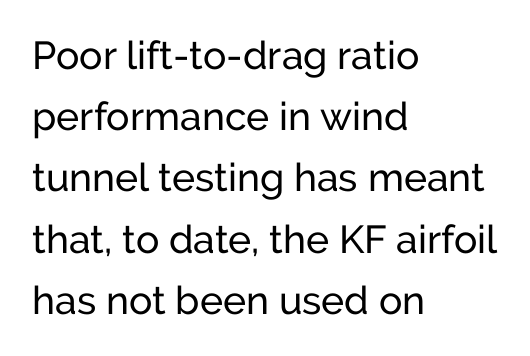
The image shows 39 px regular-weight sans-serif type, upright; set left-aligned, normal line spacing (1.57x), normal letter spacing, not underlined; low stroke contrast and a medium x-height.
